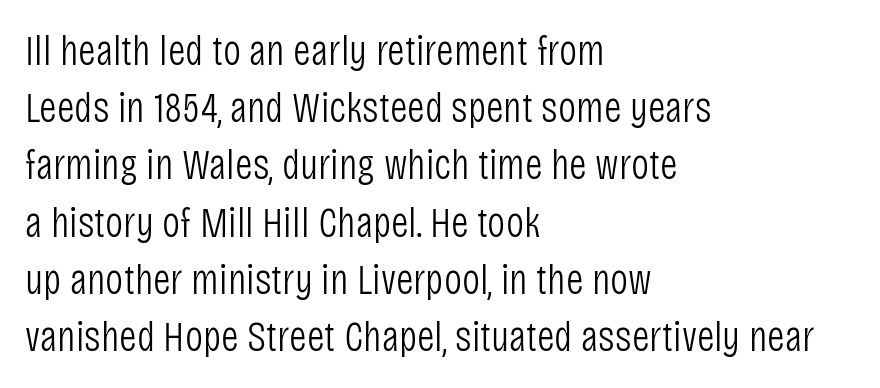
The image shows 43 px light, condensed sans-serif type, upright; set left-aligned, normal line spacing (1.33x), normal letter spacing, not underlined; low stroke contrast and a large x-height.
